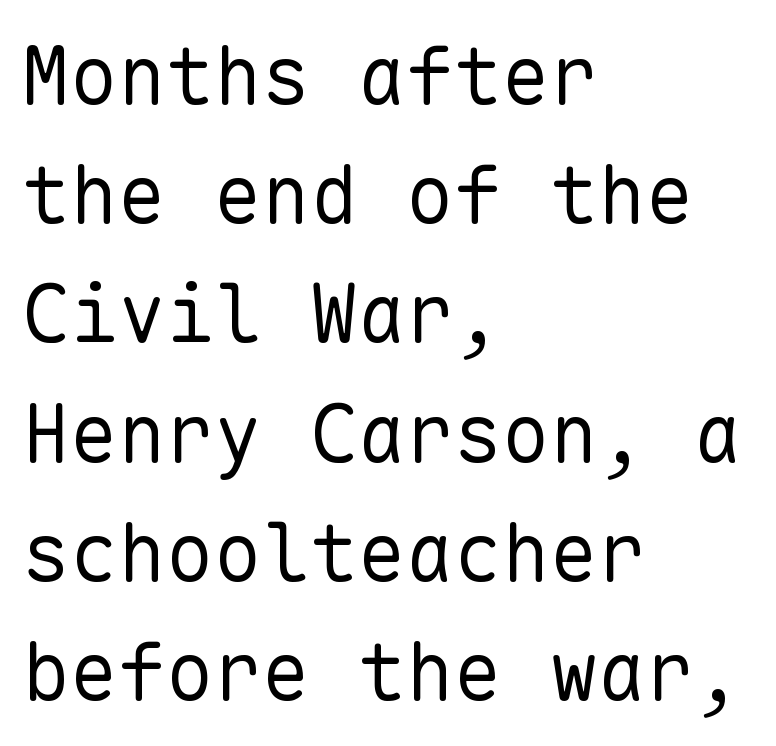
{"serif": "no", "italic": "no", "bold": "no", "weight": "regular", "width": "normal", "stroke_contrast": "low", "x_height": "medium", "monospaced": "yes", "underline": "no", "align": "left", "line_spacing": "normal", "line_spacing_ratio": 1.49, "letter_spacing": "normal", "letter_spacing_em": 0.0, "glyph_px": 80}
